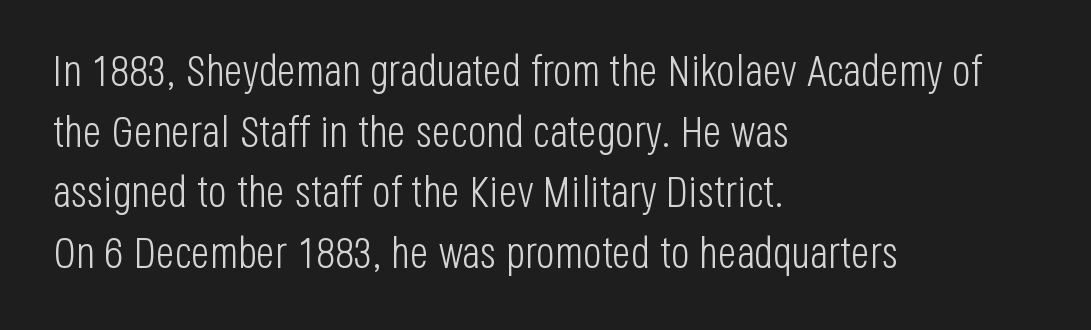
The image shows 44 px light, condensed sans-serif type, upright; set left-aligned, normal line spacing (1.38x), normal letter spacing, not underlined; low stroke contrast and a large x-height.
